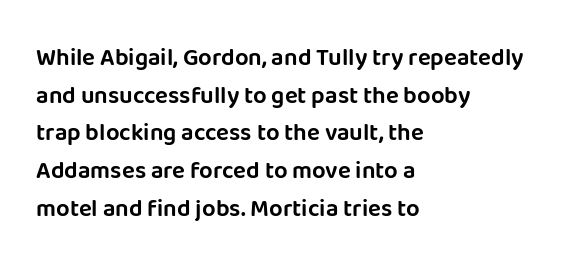
{"italic": "no", "underline": "no", "align": "left", "line_spacing": "normal", "line_spacing_ratio": 1.57, "letter_spacing": "normal", "letter_spacing_em": 0.0, "glyph_px": 24}
